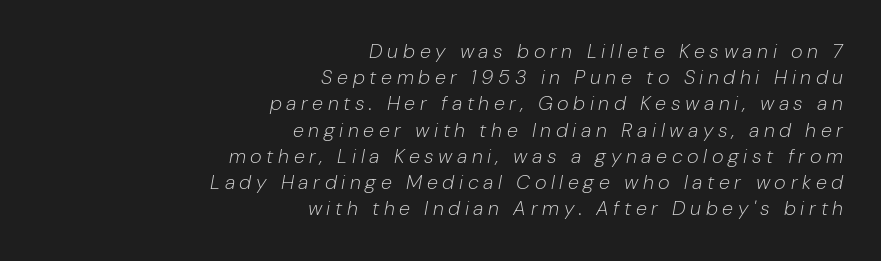
The image shows 20 px text type, italic (leaning right); set right-aligned, normal line spacing (1.31x), unusually wide letter spacing (+0.23 em), not underlined.
